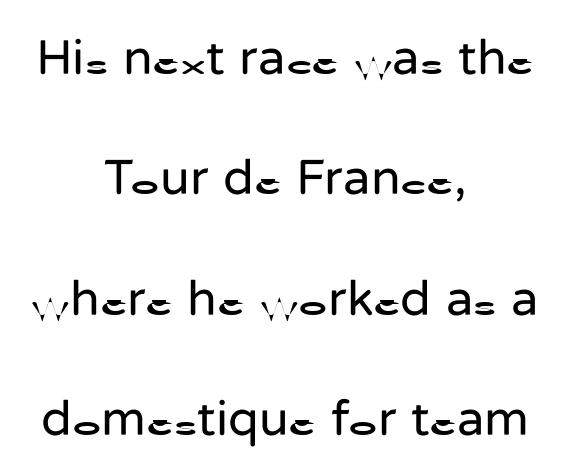
{"serif": "no", "italic": "no", "bold": "no", "weight": "regular", "width": "normal", "stroke_contrast": "low", "x_height": "medium", "monospaced": "no", "underline": "no", "align": "center", "line_spacing": "loose", "line_spacing_ratio": 2.41, "letter_spacing": "normal", "letter_spacing_em": 0.0, "glyph_px": 50}
